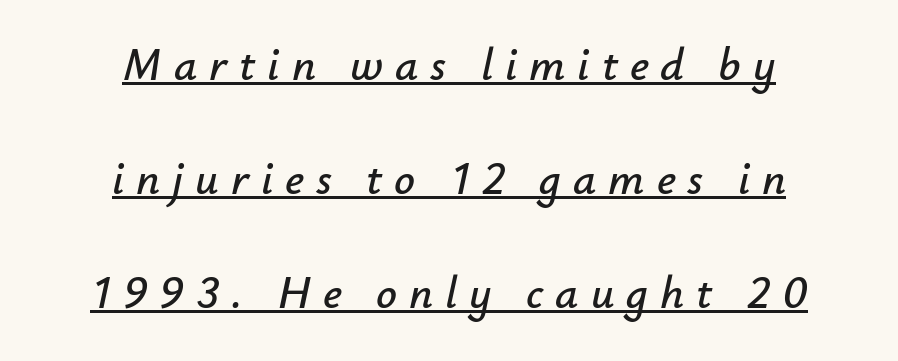
Q: Is the text italic (slanted)? A: Yes, it leans right by about 12 degrees.
Q: Is the text underlined? A: Yes.
Q: How is the paragraph aligned? A: Centered.
Q: Is the spacing between letters normal or unusually wide? A: Unusually wide.
Q: Is the spacing between lines tight, normal or loose? A: Loose.
Q: Width (condensed, normal, or wide)? A: Normal.
Q: Stroke contrast? A: Low.
Q: x-height? A: Small.
Q: Monospaced? A: No.
